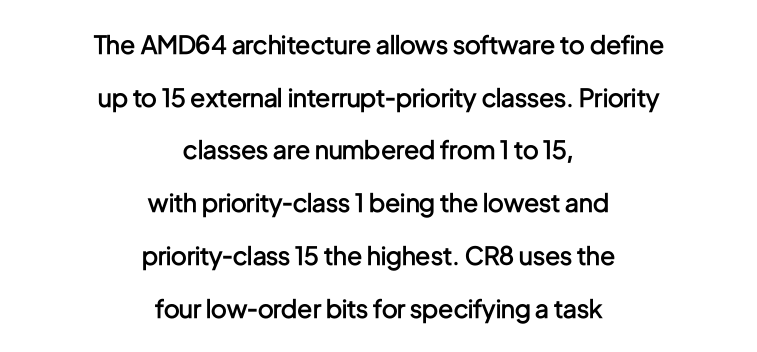
Q: Is the text bold? A: Semi-bold.
Q: Is the text italic (slanted)? A: No, it is upright.
Q: Is the text underlined? A: No.
Q: How is the paragraph aligned? A: Centered.
Q: Is the spacing between letters normal or unusually wide? A: Normal.
Q: Is the spacing between lines tight, normal or loose? A: Loose.
